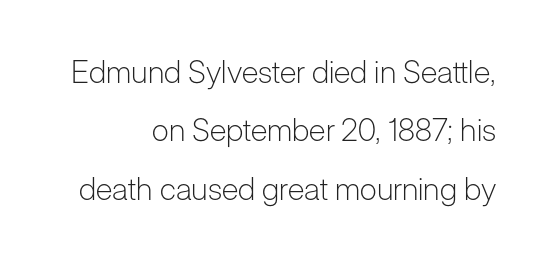
Q: Is the text bold? A: No.
Q: Is the text italic (slanted)? A: No, it is upright.
Q: Is the typeface a serif or a sans-serif typeface? A: Sans-serif.
Q: Is the text underlined? A: No.
Q: How is the paragraph aligned? A: Right-aligned.
Q: Is the spacing between letters normal or unusually wide? A: Normal.
Q: Width (condensed, normal, or wide)? A: Normal.
Q: Stroke contrast? A: Low.
Q: x-height? A: Medium.
Q: Monospaced? A: No.
